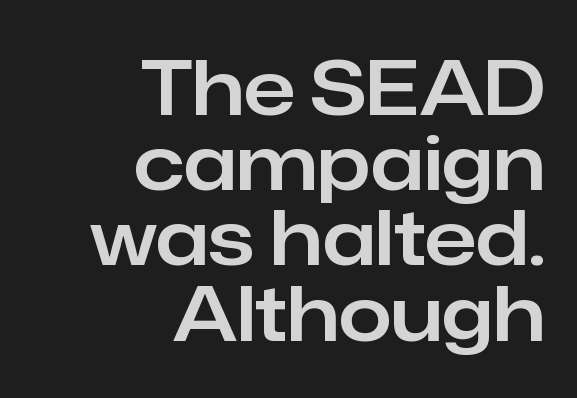
The image shows 76 px sans-serif type, upright; set right-aligned, tight line spacing (0.99x), normal letter spacing, not underlined; low stroke contrast and a medium x-height.
